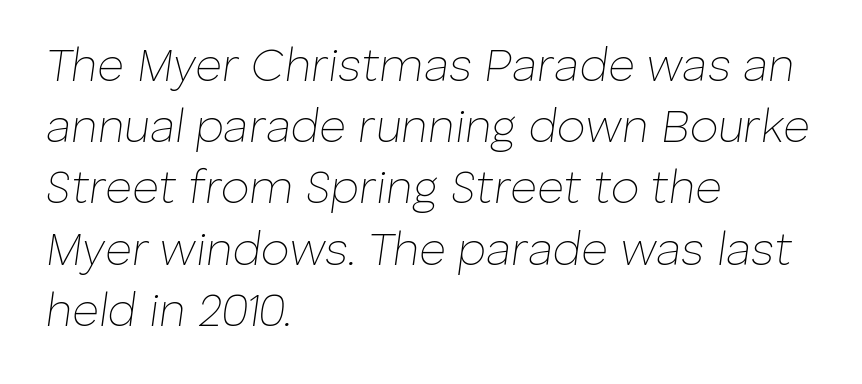
The image shows 46 px thin type, italic (leaning right); set left-aligned, normal line spacing (1.33x), normal letter spacing, not underlined; low stroke contrast and a medium x-height.
